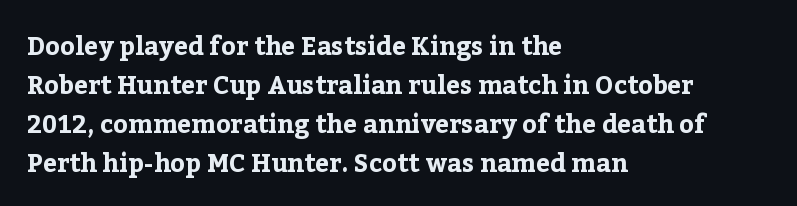
Q: Is the text bold? A: Yes.
Q: Is the text italic (slanted)? A: No, it is upright.
Q: Is the text underlined? A: No.
Q: How is the paragraph aligned? A: Left-aligned.
Q: Is the spacing between letters normal or unusually wide? A: Normal.
Q: Is the spacing between lines tight, normal or loose? A: Normal.
